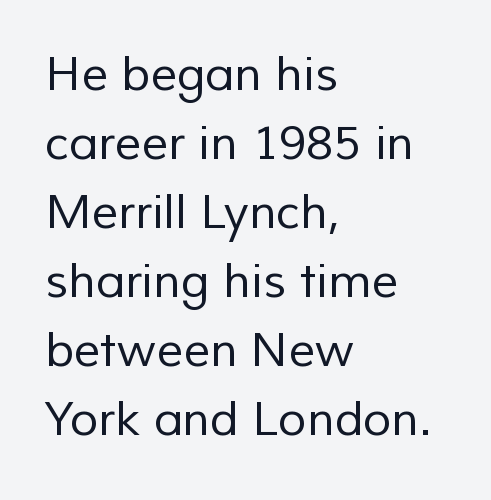
Q: Is the text bold? A: No.
Q: Is the typeface a serif or a sans-serif typeface? A: Sans-serif.
Q: Is the text underlined? A: No.
Q: How is the paragraph aligned? A: Left-aligned.
Q: Is the spacing between letters normal or unusually wide? A: Normal.
Q: Is the spacing between lines tight, normal or loose? A: Normal.
Q: Width (condensed, normal, or wide)? A: Normal.
Q: Stroke contrast? A: Low.
Q: x-height? A: Medium.
Q: Monospaced? A: No.
